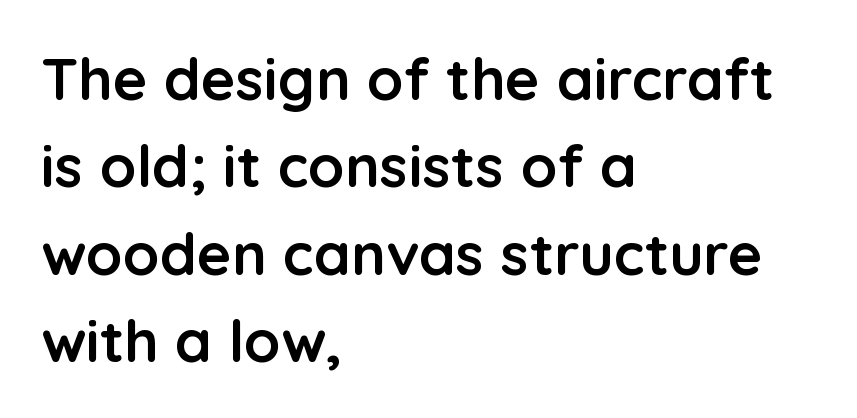
Q: Is the text bold? A: Yes.
Q: Is the text italic (slanted)? A: No, it is upright.
Q: Is the typeface a serif or a sans-serif typeface? A: Sans-serif.
Q: Is the text underlined? A: No.
Q: How is the paragraph aligned? A: Left-aligned.
Q: Is the spacing between letters normal or unusually wide? A: Normal.
Q: Is the spacing between lines tight, normal or loose? A: Normal.
Q: Width (condensed, normal, or wide)? A: Normal.
Q: Stroke contrast? A: Low.
Q: x-height? A: Medium.
Q: Monospaced? A: No.
